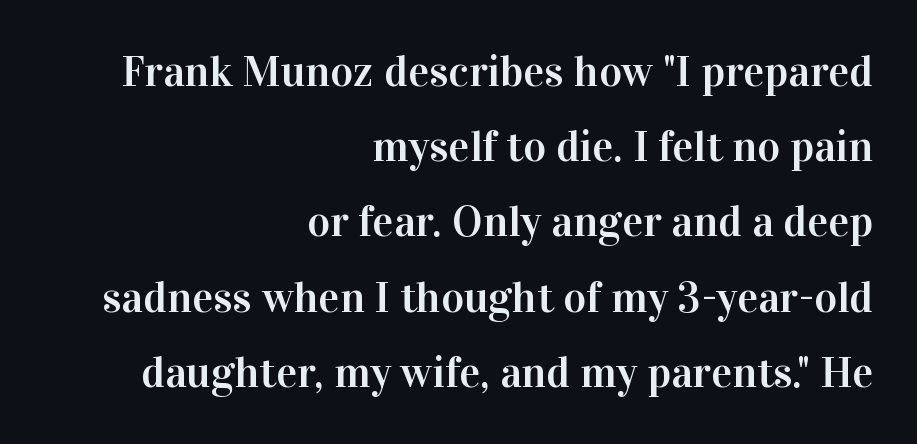
The image shows 44 px serif type, upright; set right-aligned, line spacing 1.71x, normal letter spacing, not underlined; high stroke contrast and a medium x-height.
